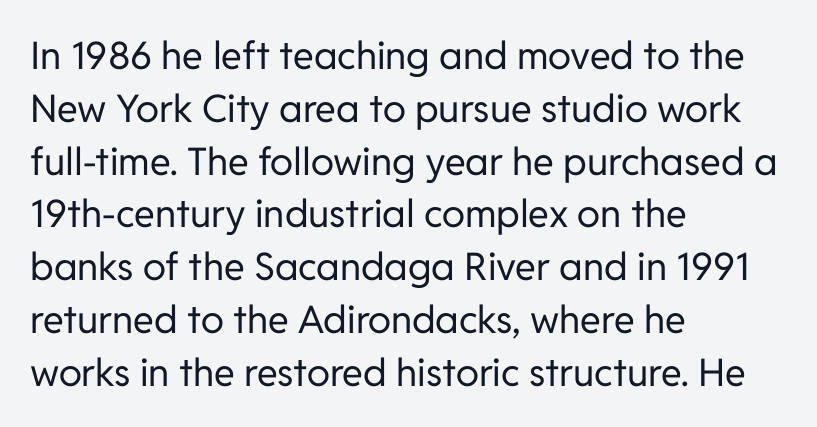
The image shows 38 px regular-weight sans-serif type, upright; set left-aligned, normal line spacing (1.39x), normal letter spacing, not underlined; low stroke contrast and a medium x-height.
